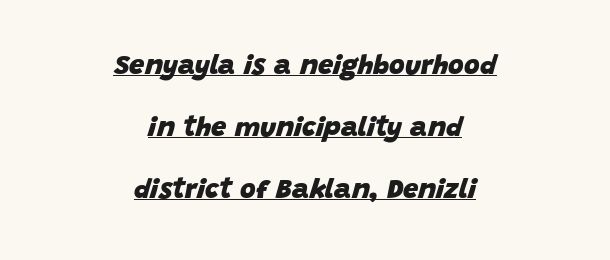
Caption: multi-line text, centered on the measure. As a designer I'd log this as weight 700, bold. Letter spacing: default. The passage shown leans; its letterforms are oblique.
